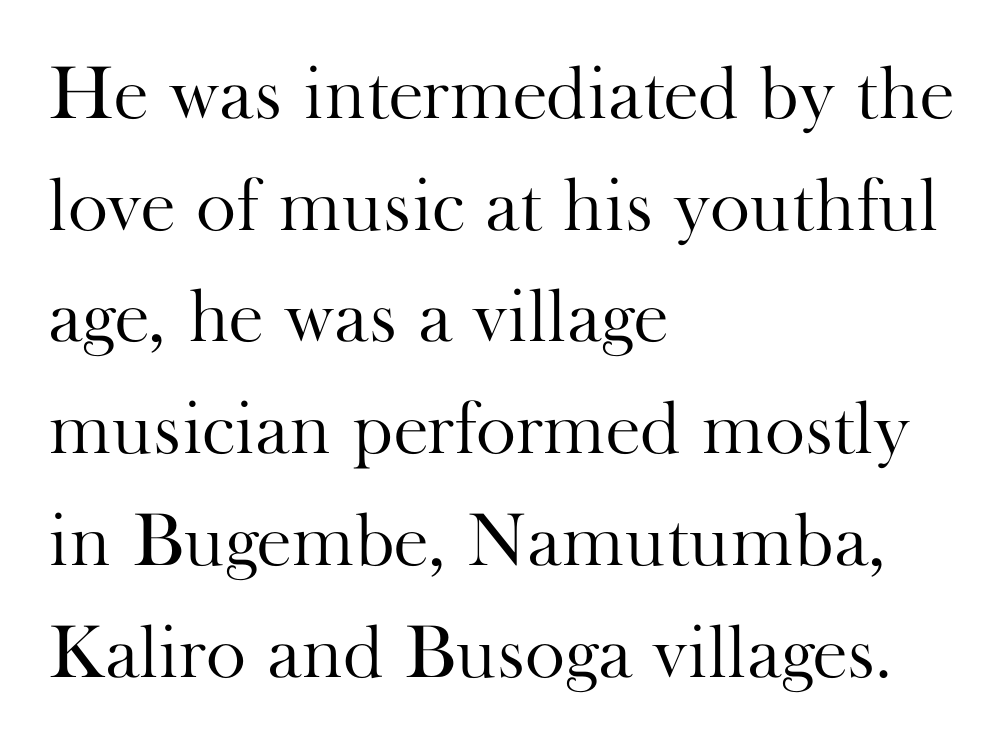
The image shows 76 px light serif type, upright; set left-aligned, normal line spacing (1.47x), normal letter spacing, not underlined; high stroke contrast and a small x-height.
